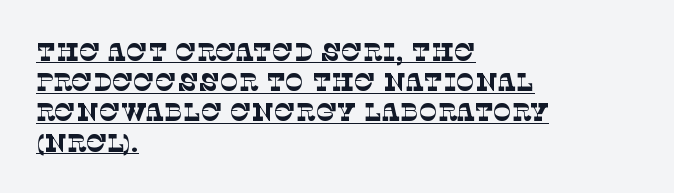
{"bold": "no", "underline": "yes", "align": "left", "line_spacing_ratio": 1.21, "letter_spacing": "normal", "letter_spacing_em": 0.0, "glyph_px": 25}
